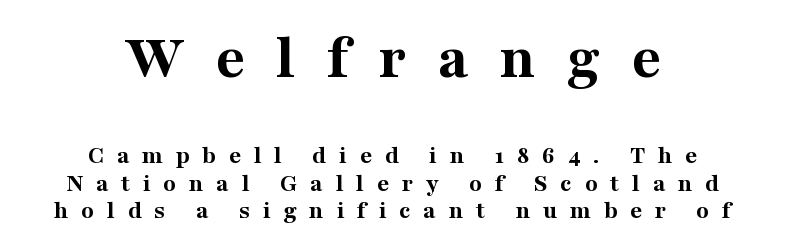
Q: Is the text bold? A: Yes.
Q: Is the text italic (slanted)? A: No, it is upright.
Q: Is the typeface a serif or a sans-serif typeface? A: Serif.
Q: Is the text underlined? A: No.
Q: How is the paragraph aligned? A: Centered.
Q: Is the spacing between letters normal or unusually wide? A: Unusually wide.
Q: Is the spacing between lines tight, normal or loose? A: Tight.
Q: Which block of text is set in a larger size, the first (top) or the second (bottom)? A: The first (top) one.
Q: Width (condensed, normal, or wide)? A: Normal.
Q: Stroke contrast? A: Medium.
Q: x-height? A: Medium.
Q: Monospaced? A: No.
